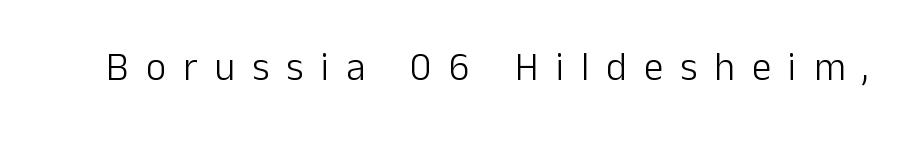
The image shows 39 px light sans-serif type, upright; set unusually wide letter spacing (+0.44 em), not underlined; low stroke contrast and a medium x-height.
